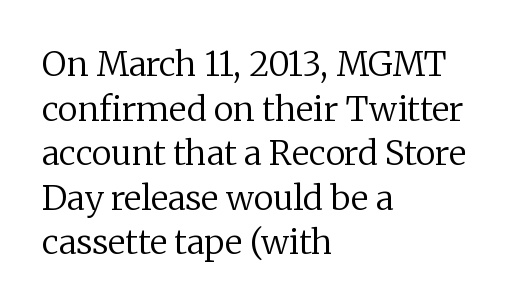
{"serif": "yes", "italic": "no", "bold": "no", "weight": "regular", "width": "normal", "stroke_contrast": "low", "x_height": "medium", "monospaced": "no", "underline": "no", "align": "left", "line_spacing": "normal", "line_spacing_ratio": 1.31, "letter_spacing": "normal", "letter_spacing_em": 0.0, "glyph_px": 34}
